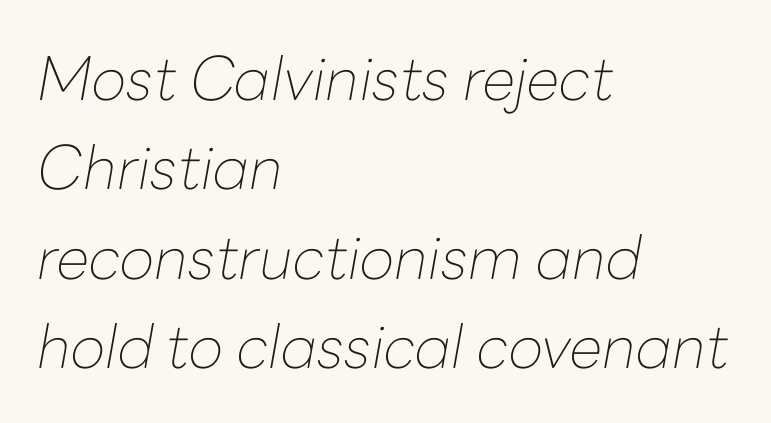
{"italic": "yes", "lean": "right", "slant_degrees": 10, "bold": "no", "weight": "thin", "width": "normal", "stroke_contrast": "low", "x_height": "medium", "monospaced": "no", "underline": "no", "align": "left", "line_spacing": "normal", "line_spacing_ratio": 1.49, "letter_spacing": "normal", "letter_spacing_em": 0.0, "glyph_px": 60}
